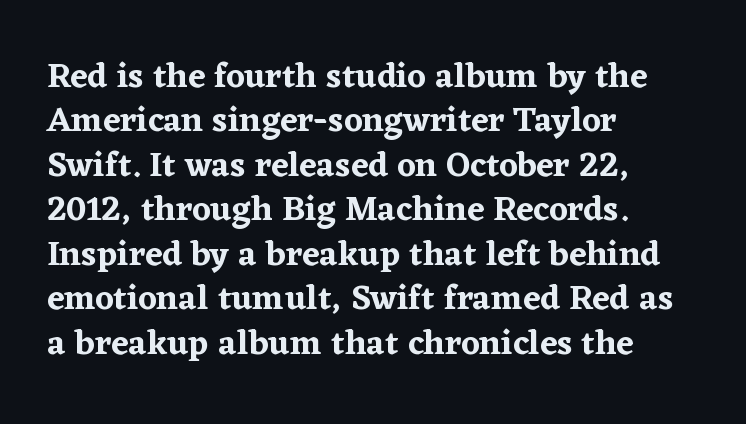
This rendering uses left alignment, leaving the right contour irregular. Does extra space separate the letters? No, they use regular spacing. The glyphs in this specimen are seriffed. Honestly, there is no underline to notice here at all.
